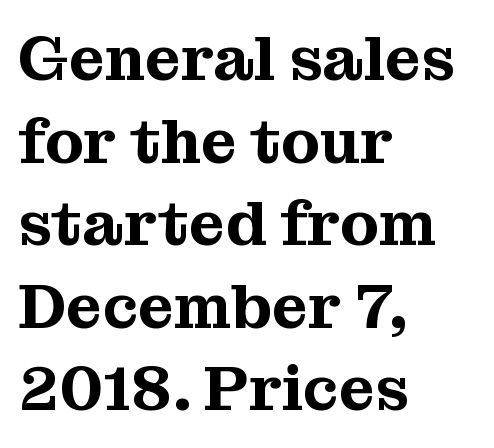
Q: Is the text italic (slanted)? A: No, it is upright.
Q: Is the typeface a serif or a sans-serif typeface? A: Serif.
Q: Is the text underlined? A: No.
Q: How is the paragraph aligned? A: Left-aligned.
Q: Is the spacing between letters normal or unusually wide? A: Normal.
Q: Is the spacing between lines tight, normal or loose? A: Normal.
Q: Width (condensed, normal, or wide)? A: Normal.
Q: Stroke contrast? A: Medium.
Q: x-height? A: Medium.
Q: Monospaced? A: No.
